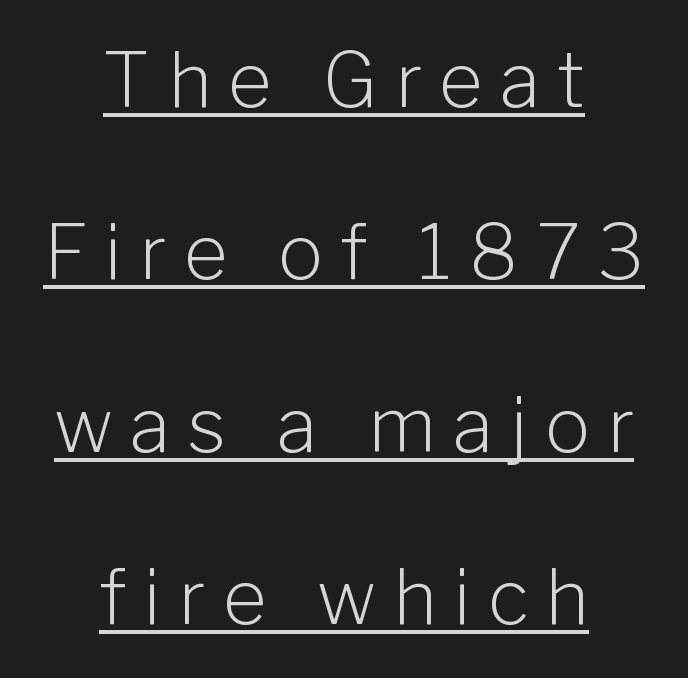
These lines stack symmetrically, like a column narrowing and widening about its center. This sample trades compactness for vertical openness between lines. The rendering uses natural spacing where letterforms have individual widths. Bold? No — there's no thickening of the strokes. Type style note: lacks serifs.
